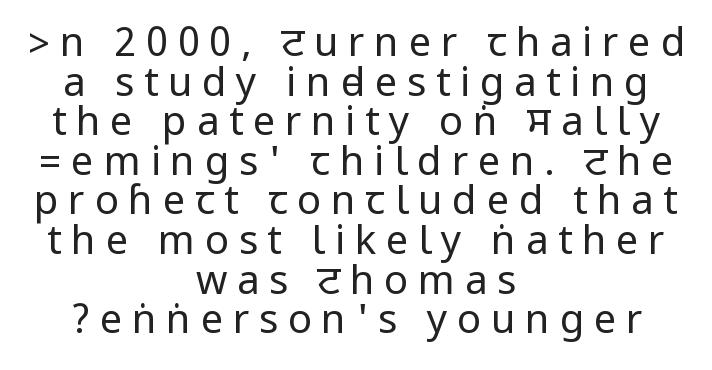
Observe the wide spacing: letters keep a clear distance from each other. Underlining? Definitely not there. This block would grow much taller if given ordinary leading; it's compressed now. Is the block centered? Yes — each line is placed symmetrically about the middle. Each letter's strokes conclude bluntly, with no projecting serifs.
